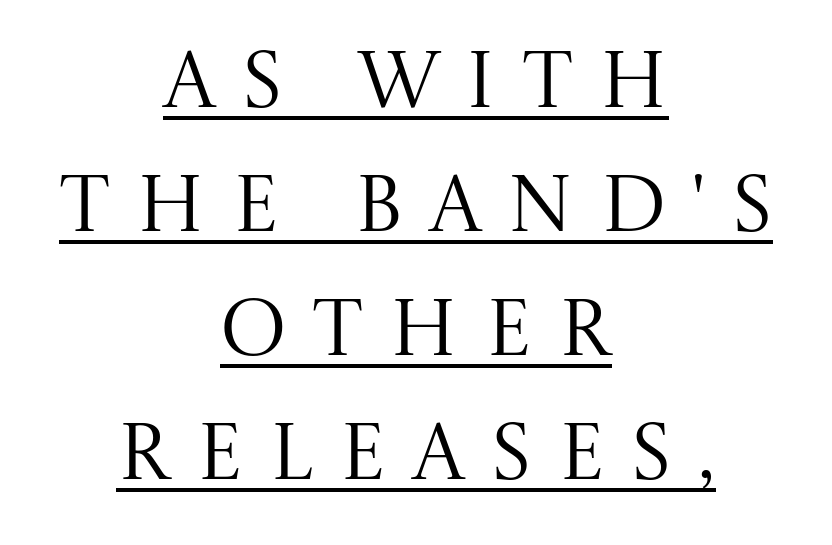
The letters stand straight up with perfectly vertical stems. Words appear elongated and porous because spacing is wide. Students, observe the line beneath the letters — that is underlining. Here the designer chose a conventional face with non-uniform glyph widths. This sample is center-justified, so both line endings float freely. Notice how descenders clear the ascenders below comfortably — that's standard leading.
